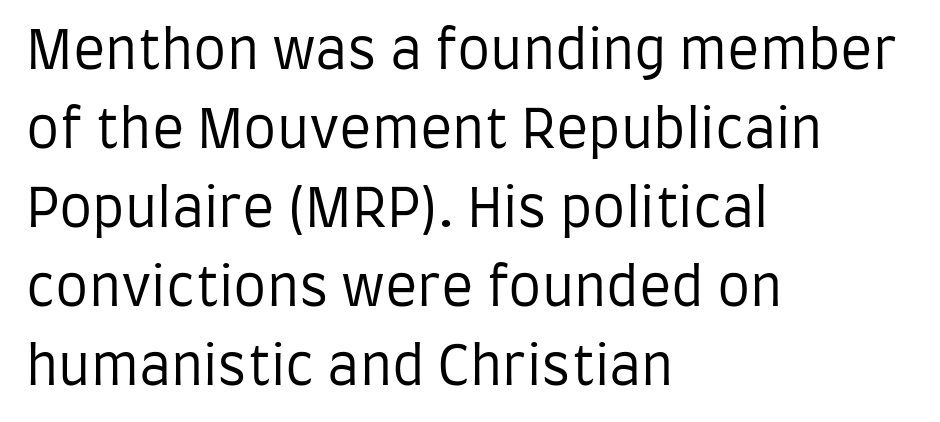
The image shows 53 px regular-weight, condensed sans-serif type, upright; set left-aligned, normal line spacing (1.49x), normal letter spacing, not underlined; low stroke contrast and a large x-height.
